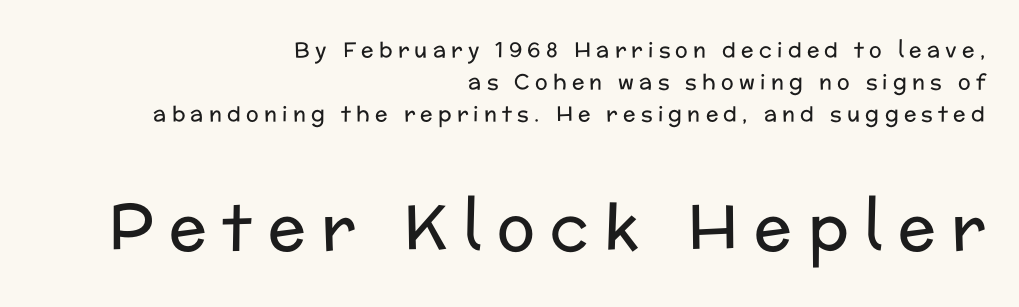
Nobody drew a line under any word here. Font category for this specimen: sans-serif. Someone cranked the tracking dial way up on this one. A student would notice the bottom passage is typeset larger than what precedes it. A typesetter would mark this as roman, not italic. One glance says typical: line gaps are just what's usual.
